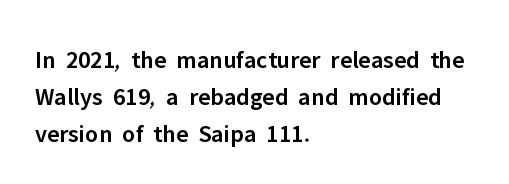
Q: Is the text bold? A: Semi-bold.
Q: Is the text italic (slanted)? A: No, it is upright.
Q: Is the text underlined? A: No.
Q: How is the paragraph aligned? A: Left-aligned.
Q: Is the spacing between letters normal or unusually wide? A: Normal.
Q: Is the spacing between lines tight, normal or loose? A: Normal.
